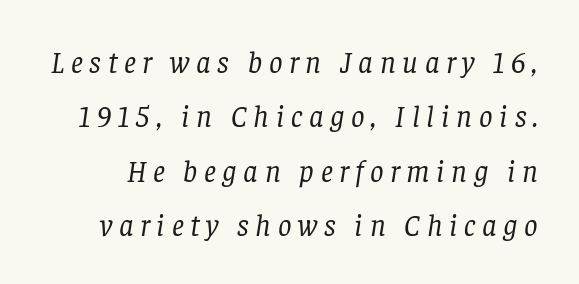
{"serif": "yes", "italic": "yes", "lean": "right", "slant_degrees": 8, "bold": "no", "weight": "regular", "width": "normal", "stroke_contrast": "low", "x_height": "large", "monospaced": "no", "underline": "no", "line_spacing_ratio": 1.81, "letter_spacing": "wide", "letter_spacing_em": 0.22, "glyph_px": 30}
